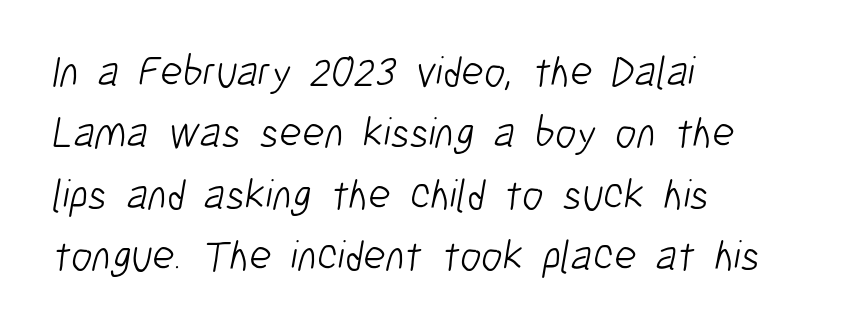
Q: Is the text bold? A: No.
Q: Is the typeface a serif or a sans-serif typeface? A: Sans-serif.
Q: Is the text underlined? A: No.
Q: How is the paragraph aligned? A: Left-aligned.
Q: Is the spacing between letters normal or unusually wide? A: Normal.
Q: Is the spacing between lines tight, normal or loose? A: Normal.
Q: Width (condensed, normal, or wide)? A: Condensed.
Q: Stroke contrast? A: Low.
Q: x-height? A: Medium.
Q: Monospaced? A: No.
